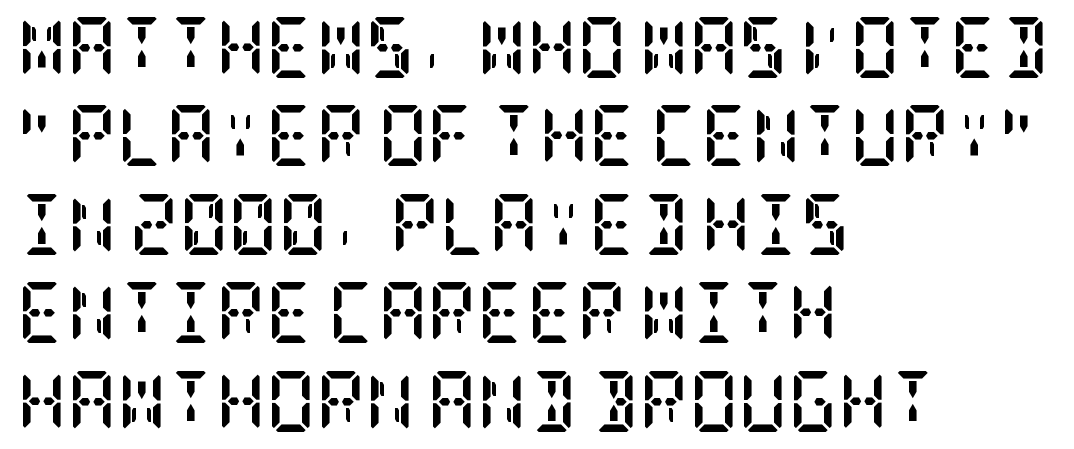
{"serif": "yes", "italic": "no", "bold": "yes", "weight": "semibold", "width": "condensed", "stroke_contrast": "low", "x_height": "large", "underline": "no", "align": "left", "line_spacing": "normal", "line_spacing_ratio": 1.45, "letter_spacing": "normal", "letter_spacing_em": 0.0, "glyph_px": 61}
